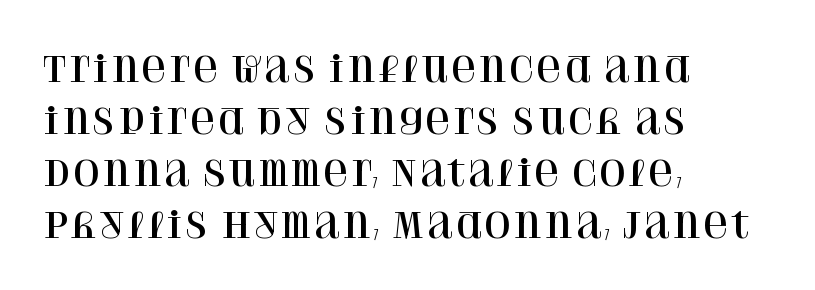
Q: Is the text italic (slanted)? A: No, it is upright.
Q: Is the typeface a serif or a sans-serif typeface? A: Serif.
Q: Is the text underlined? A: No.
Q: How is the paragraph aligned? A: Left-aligned.
Q: Is the spacing between letters normal or unusually wide? A: Normal.
Q: Is the spacing between lines tight, normal or loose? A: Normal.
Q: Width (condensed, normal, or wide)? A: Normal.
Q: Stroke contrast? A: High.
Q: x-height? A: Large.
Q: Monospaced? A: No.
